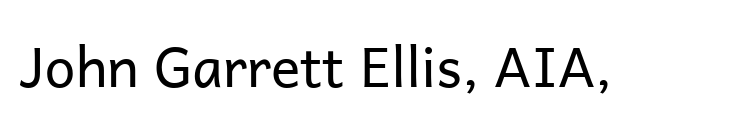
Q: Is the text bold? A: No.
Q: Is the text italic (slanted)? A: No, it is upright.
Q: Is the typeface a serif or a sans-serif typeface? A: Sans-serif.
Q: Is the text underlined? A: No.
Q: Is the spacing between letters normal or unusually wide? A: Normal.
Q: Width (condensed, normal, or wide)? A: Normal.
Q: Stroke contrast? A: Low.
Q: x-height? A: Medium.
Q: Monospaced? A: No.
